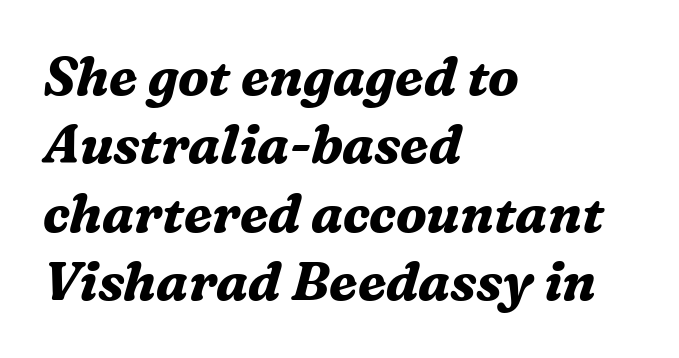
Compared with typical body copy, the letter spacing here is the same. The face used here is seriffed, in the tradition of book romans. Honestly, the row spacing looks completely unremarkable. Spacing verdict: proportional, widths tailored to each character. The paragraph shown leans on its left margin. The characters look thick and weighty, a clear bold.
